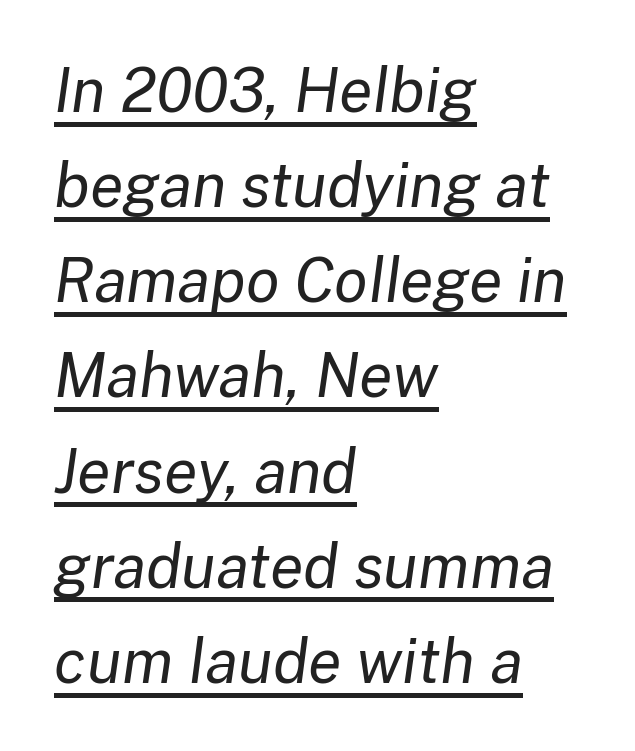
Q: Is the text bold? A: No.
Q: Is the text italic (slanted)? A: Yes, it leans right by about 8 degrees.
Q: Is the text underlined? A: Yes.
Q: How is the paragraph aligned? A: Left-aligned.
Q: Is the spacing between letters normal or unusually wide? A: Normal.
Q: Is the spacing between lines tight, normal or loose? A: Normal.
Q: Width (condensed, normal, or wide)? A: Normal.
Q: Stroke contrast? A: Low.
Q: x-height? A: Medium.
Q: Monospaced? A: No.
